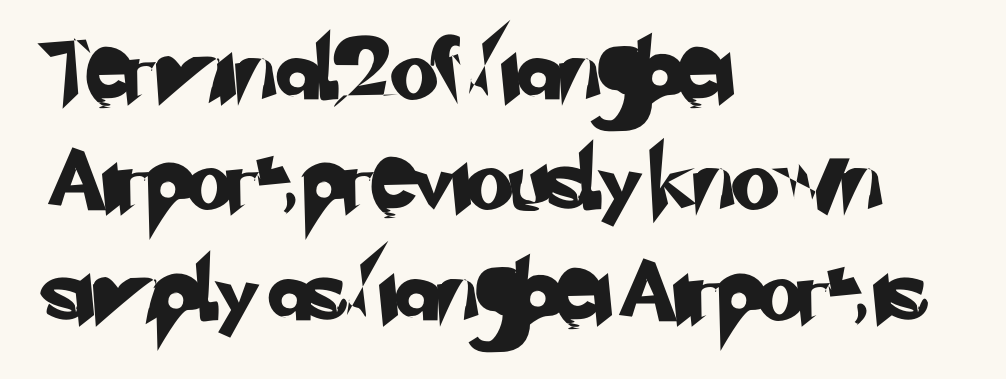
No extra tracking has been applied to these lines. The words here are not underlined. The type family on display is of the sans-serif kind. Horizontally, the lines are justified to the leading edge only.
